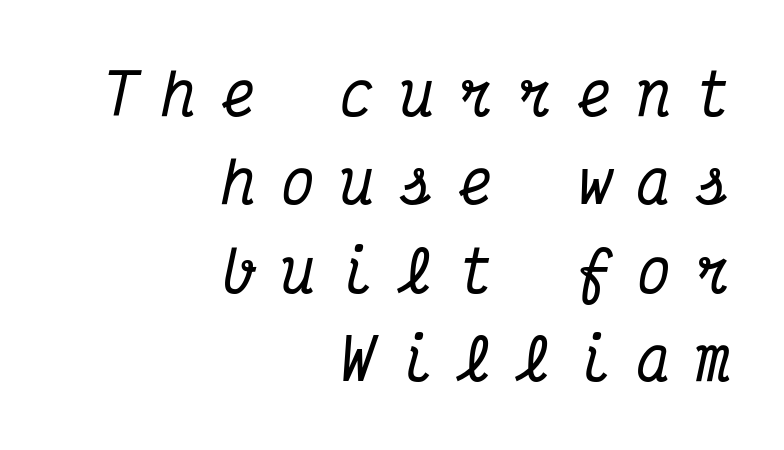
{"serif": "yes", "italic": "yes", "lean": "right", "slant_degrees": 12, "width": "condensed", "stroke_contrast": "medium", "x_height": "medium", "monospaced": "yes", "underline": "no", "align": "right", "line_spacing": "normal", "line_spacing_ratio": 1.58, "letter_spacing": "wide", "letter_spacing_em": 0.46, "glyph_px": 56}
